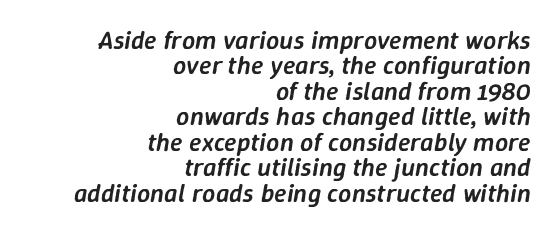
The image shows 26 px text type, italic (leaning right); set right-aligned, tight line spacing (0.98x), normal letter spacing, not underlined.
